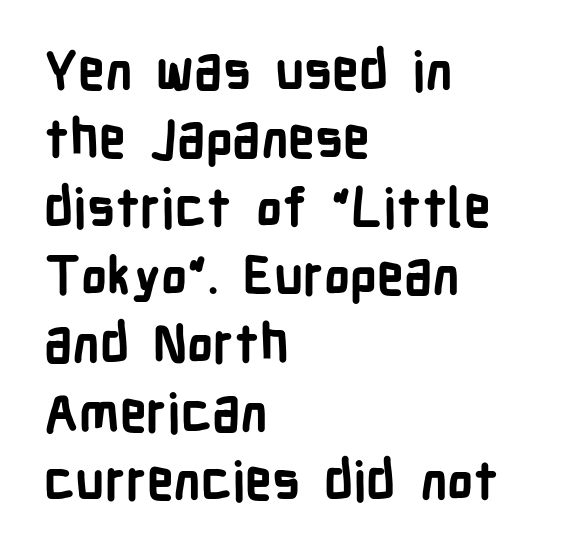
The words here are not underlined. Think of a printed novel: that variable character pitch is what you see here. Spacing between characters is what you'd get straight out of the box. The typeface chosen for these lines omits serifs. Alignment: flush left.
